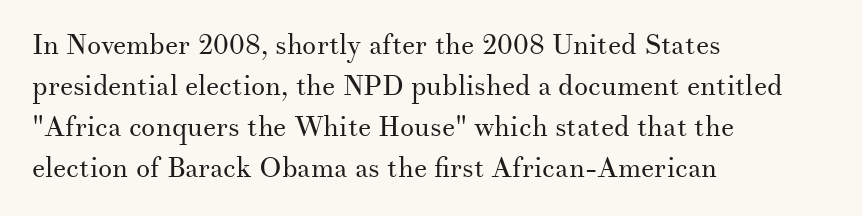
The image shows 28 px regular-weight serif type, upright; set left-aligned, normal line spacing (1.46x), normal letter spacing, not underlined; medium stroke contrast and a small x-height.
